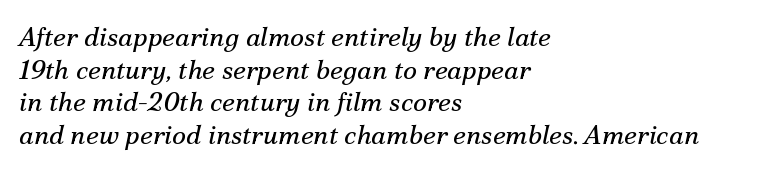
Posture: slanted. Compared with a typical body face, this is equally light or lighter still. Words appear dense and cohesive because spacing is normal. These lines are set flush left with a ragged right edge. Decoration check: the copy has no underline.
